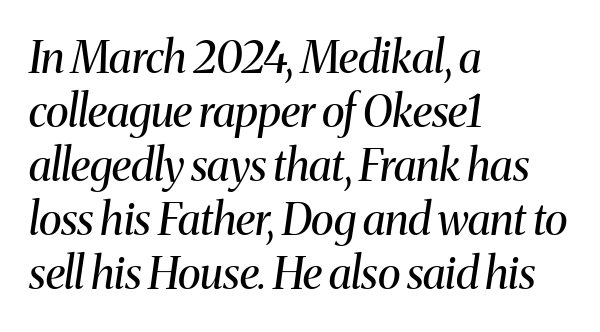
Q: Is the text bold? A: No.
Q: Is the text italic (slanted)? A: Yes, it leans right by about 8 degrees.
Q: Is the typeface a serif or a sans-serif typeface? A: Serif.
Q: Is the text underlined? A: No.
Q: How is the paragraph aligned? A: Left-aligned.
Q: Is the spacing between letters normal or unusually wide? A: Normal.
Q: Width (condensed, normal, or wide)? A: Normal.
Q: Stroke contrast? A: Medium.
Q: x-height? A: Medium.
Q: Monospaced? A: No.
